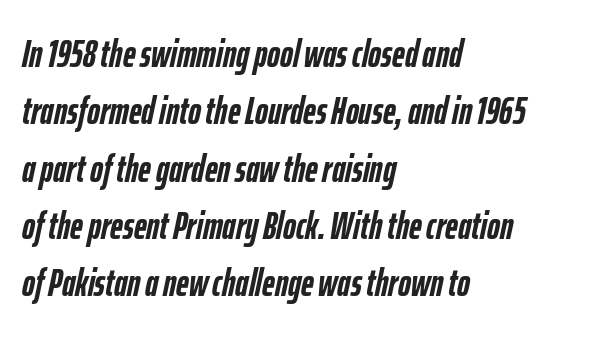
The passage shown is not underscored anywhere. The ragged edge is on the right, which tells us the setting is flush left. Spacing verdict: proportional, widths tailored to each character. Normally led — the rows are evenly, conventionally spaced. Heft: maximum for text — a bold. This is oblique type, the kind used for emphasis or titles.
